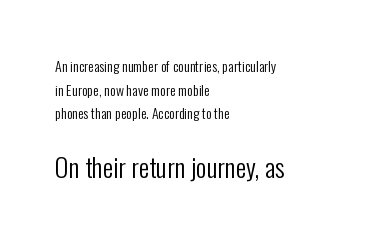
The image shows 26 px text type, upright; set left-aligned, normal line spacing (1.68x), normal letter spacing, not underlined; the second (bottom) block is 1.86x larger.
